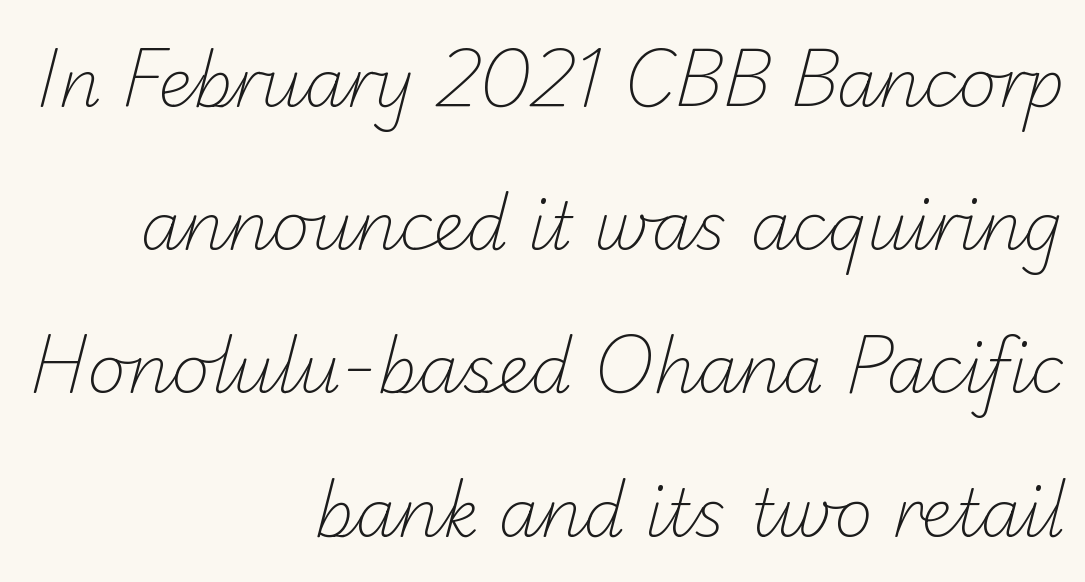
Q: Is the text bold? A: No.
Q: Is the typeface a serif or a sans-serif typeface? A: Sans-serif.
Q: Is the text underlined? A: No.
Q: How is the paragraph aligned? A: Right-aligned.
Q: Is the spacing between letters normal or unusually wide? A: Normal.
Q: Is the spacing between lines tight, normal or loose? A: Loose.
Q: Width (condensed, normal, or wide)? A: Normal.
Q: Stroke contrast? A: Low.
Q: x-height? A: Small.
Q: Monospaced? A: No.
